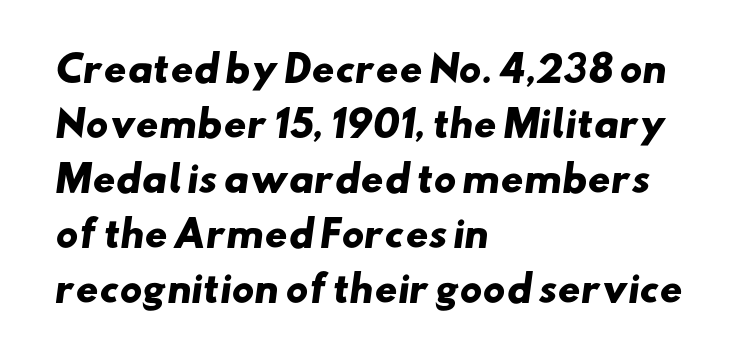
{"serif": "no", "bold": "yes", "weight": "heavy", "width": "wide", "stroke_contrast": "low", "x_height": "small", "monospaced": "no", "underline": "no", "align": "left", "line_spacing": "normal", "line_spacing_ratio": 1.57, "letter_spacing": "normal", "letter_spacing_em": 0.0, "glyph_px": 35}
